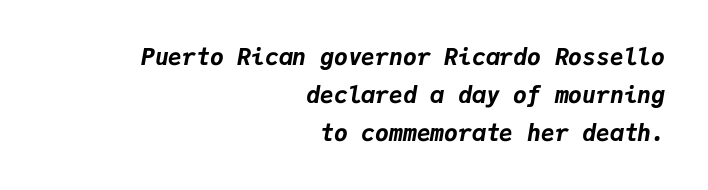
Italic? Definitely — the glyphs are oblique. The strip under each line holds only bare page. Weight: bold. Interline gaps are of average width in this sample. The passage is arranged like a letterhead date or caption credit — flush right.
